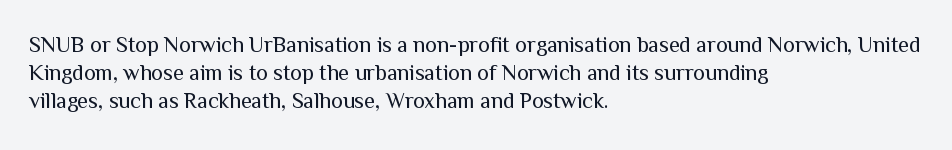
The image shows 22 px text type, upright; set left-aligned, normal line spacing (1.28x), normal letter spacing, not underlined.
